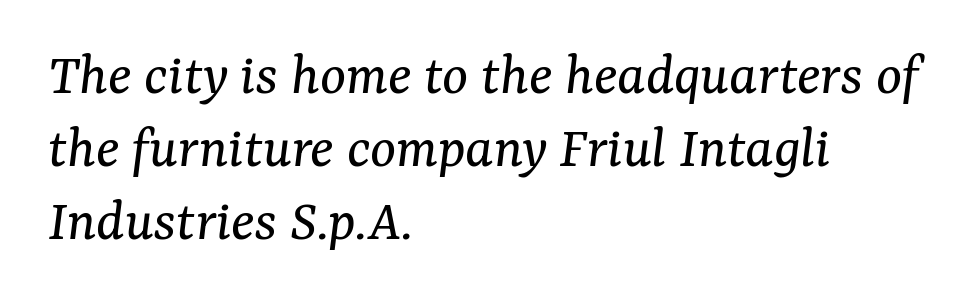
Q: Is the text bold? A: No.
Q: Is the text italic (slanted)? A: Yes, it leans right by about 7 degrees.
Q: Is the typeface a serif or a sans-serif typeface? A: Serif.
Q: Is the text underlined? A: No.
Q: How is the paragraph aligned? A: Left-aligned.
Q: Is the spacing between letters normal or unusually wide? A: Normal.
Q: Width (condensed, normal, or wide)? A: Normal.
Q: Stroke contrast? A: Medium.
Q: x-height? A: Medium.
Q: Monospaced? A: No.
